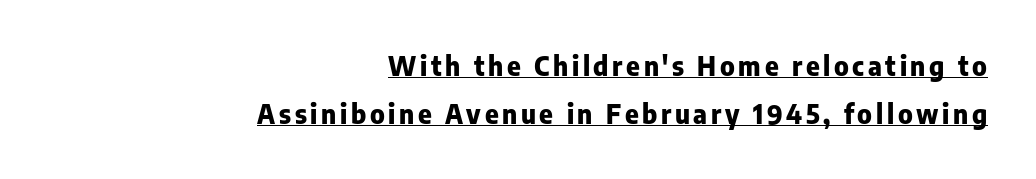
The image shows 26 px bold type, upright; set right-aligned, line spacing 1.83x, underlined.
